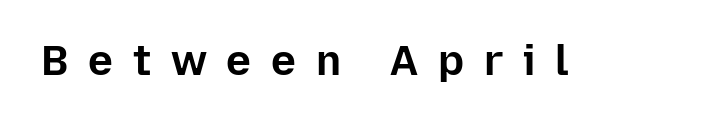
The image shows 42 px bold sans-serif type, upright; set unusually wide letter spacing (+0.47 em), not underlined; low stroke contrast and a medium x-height.
